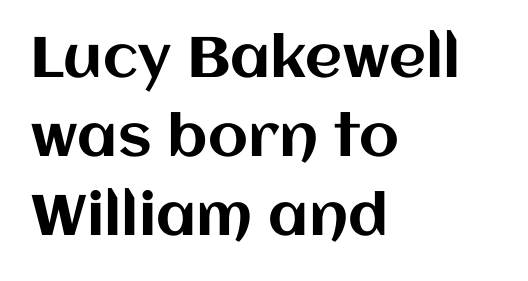
The image shows 57 px text type, upright; set left-aligned, normal line spacing (1.39x), normal letter spacing, not underlined; medium stroke contrast and a large x-height.
